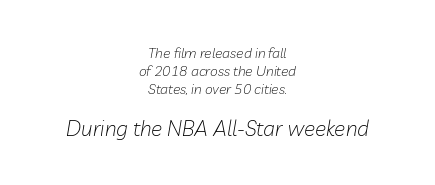
The image shows 21 px text type, italic (leaning right); set centered, normal line spacing (1.28x), normal letter spacing, not underlined; the second (bottom) block is 1.5x larger.
